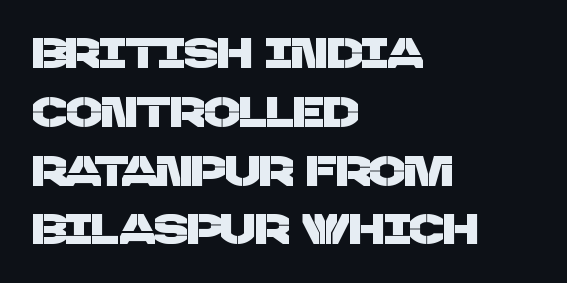
Horizontally, the lines are justified to the leading edge only. The letters carry no serifs — their stems end cleanly without finishing strokes. Words appear dense and cohesive because spacing is normal. The rendering uses natural spacing where letterforms have individual widths. Rule under the text: the space is simply empty. Summary of vertical rhythm: regular, with standard interline spacing.
